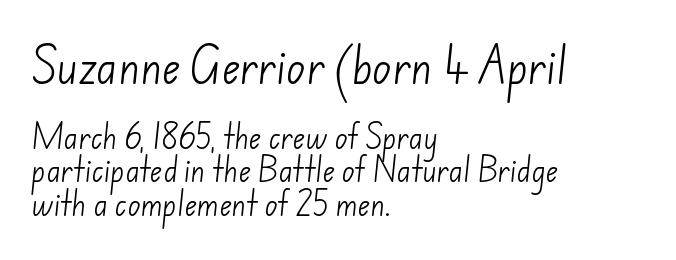
Q: Is the text bold? A: No.
Q: Is the typeface a serif or a sans-serif typeface? A: Sans-serif.
Q: Is the text underlined? A: No.
Q: How is the paragraph aligned? A: Left-aligned.
Q: Is the spacing between letters normal or unusually wide? A: Normal.
Q: Which block of text is set in a larger size, the first (top) or the second (bottom)? A: The first (top) one.
Q: Width (condensed, normal, or wide)? A: Normal.
Q: Stroke contrast? A: Low.
Q: x-height? A: Small.
Q: Monospaced? A: No.
